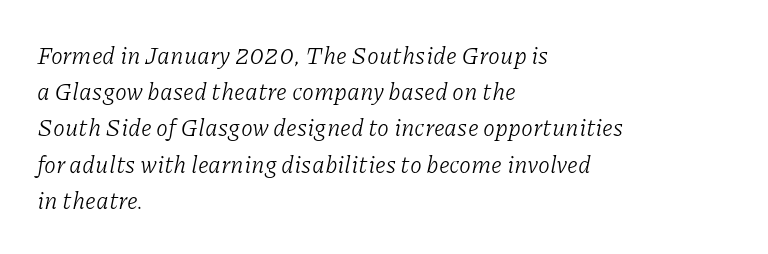
Q: Is the text bold? A: No.
Q: Is the text italic (slanted)? A: Yes, it leans right by about 11 degrees.
Q: Is the text underlined? A: No.
Q: How is the paragraph aligned? A: Left-aligned.
Q: Is the spacing between letters normal or unusually wide? A: Normal.
Q: Is the spacing between lines tight, normal or loose? A: Normal.
